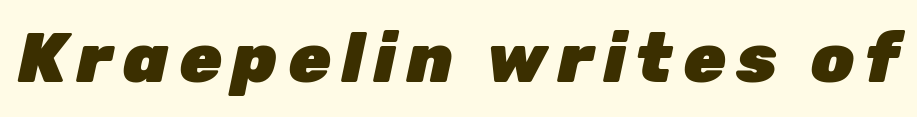
Each letter keeps its own natural width here, so spacing adapts to shape. Posture: slanted. No word sits above an underline. The glyphs have the mass of a bold cut.
